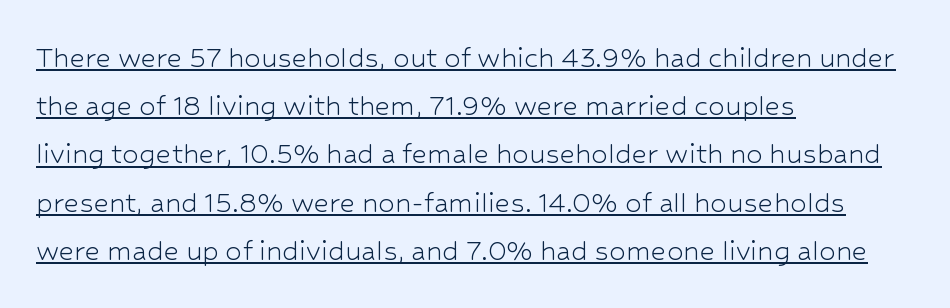
The image shows 33 px light sans-serif type, upright; set left-aligned, normal line spacing (1.46x), normal letter spacing, underlined; low stroke contrast and a medium x-height.
